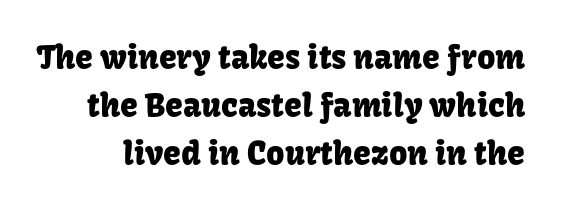
{"serif": "no", "italic": "no", "width": "normal", "stroke_contrast": "low", "x_height": "medium", "monospaced": "no", "underline": "no", "line_spacing": "normal", "line_spacing_ratio": 1.5, "letter_spacing": "normal", "letter_spacing_em": 0.0, "glyph_px": 32}
